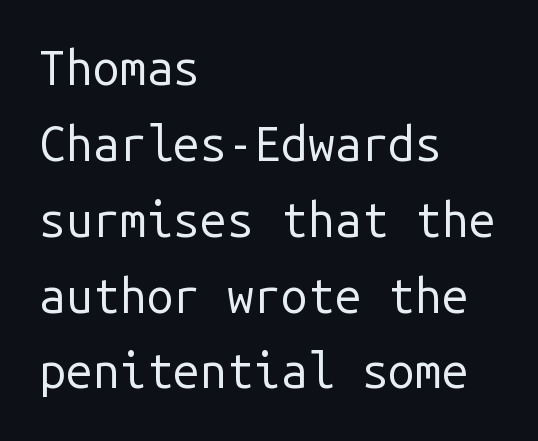
Q: Is the text bold? A: No.
Q: Is the text italic (slanted)? A: No, it is upright.
Q: Is the typeface a serif or a sans-serif typeface? A: Sans-serif.
Q: Is the text underlined? A: No.
Q: How is the paragraph aligned? A: Left-aligned.
Q: Is the spacing between letters normal or unusually wide? A: Normal.
Q: Is the spacing between lines tight, normal or loose? A: Normal.
Q: Width (condensed, normal, or wide)? A: Normal.
Q: Stroke contrast? A: Low.
Q: x-height? A: Medium.
Q: Monospaced? A: Yes.
